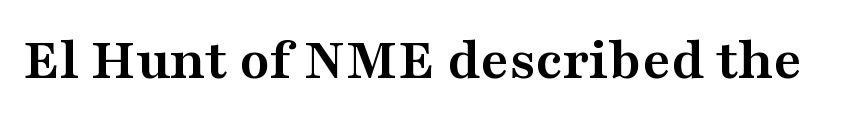
{"serif": "yes", "italic": "no", "bold": "yes", "weight": "semibold", "width": "wide", "stroke_contrast": "medium", "x_height": "medium", "monospaced": "no", "underline": "no", "letter_spacing": "normal", "letter_spacing_em": 0.0, "glyph_px": 61}
